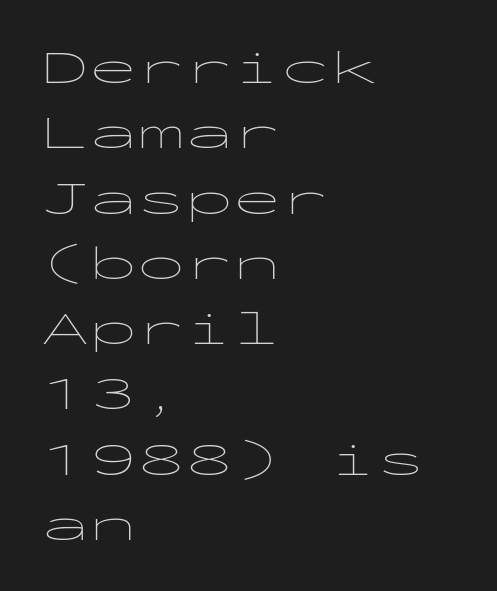
Tall strokes in this sample are plumb rather than angled. Does extra space separate the letters? No, they use regular spacing. Successive baselines arrive at the customary interval. This sample uses a sans-serif face.
